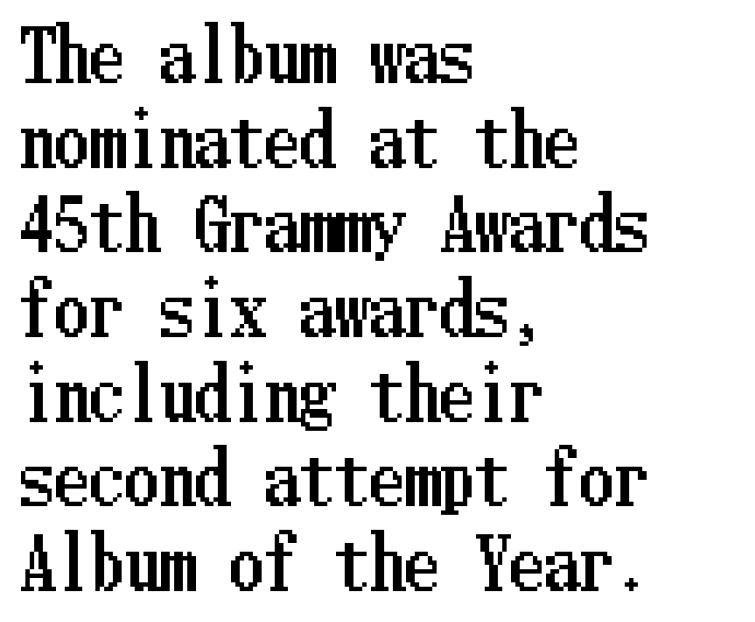
The image shows 70 px condensed type, upright; set left-aligned, line spacing 1.21x, normal letter spacing, not underlined; low stroke contrast and a medium x-height.
